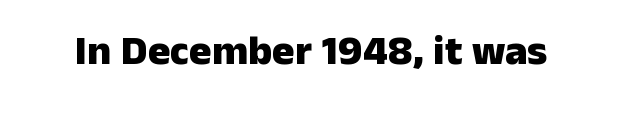
In terms of letterform style, serifs are entirely absent. Is this a fixed-width face? No — the glyphs have proportional, varying widths. Every letter is thick-stroked: bold, no question. The glyphs are unaccompanied by any horizontal stroke below them. The axis of the letterforms is exactly vertical. Students, note that the glyphs here touch the page at normal intervals.
